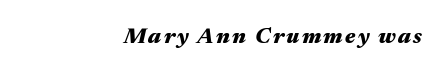
The image shows 22 px bold type, italic (leaning right); set not underlined.
